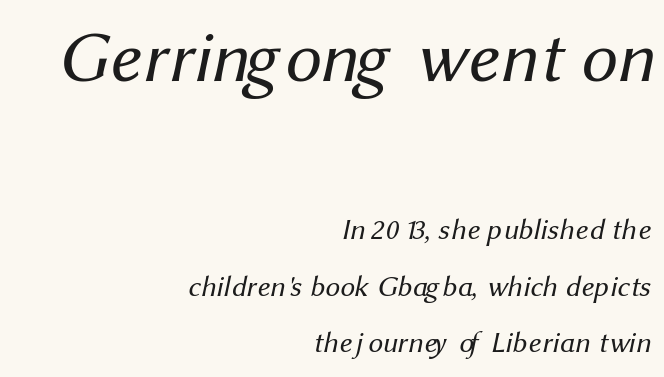
Q: Is the text bold? A: No.
Q: Is the typeface a serif or a sans-serif typeface? A: Sans-serif.
Q: Is the text underlined? A: No.
Q: How is the paragraph aligned? A: Right-aligned.
Q: Is the spacing between letters normal or unusually wide? A: Normal.
Q: Is the spacing between lines tight, normal or loose? A: Loose.
Q: Which block of text is set in a larger size, the first (top) or the second (bottom)? A: The first (top) one.
Q: Width (condensed, normal, or wide)? A: Normal.
Q: Stroke contrast? A: Medium.
Q: x-height? A: Medium.
Q: Monospaced? A: No.
